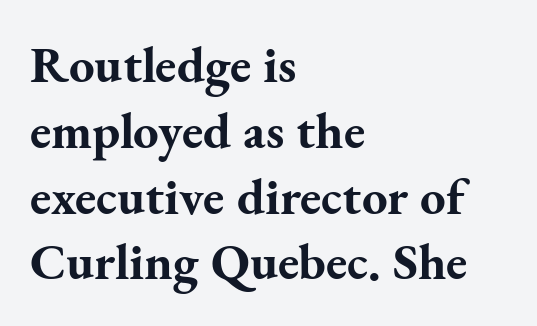
Q: Is the text bold? A: Yes.
Q: Is the text italic (slanted)? A: No, it is upright.
Q: Is the typeface a serif or a sans-serif typeface? A: Serif.
Q: Is the text underlined? A: No.
Q: How is the paragraph aligned? A: Left-aligned.
Q: Is the spacing between letters normal or unusually wide? A: Normal.
Q: Is the spacing between lines tight, normal or loose? A: Normal.
Q: Width (condensed, normal, or wide)? A: Normal.
Q: Stroke contrast? A: Medium.
Q: x-height? A: Small.
Q: Monospaced? A: No.
